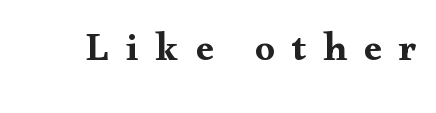
Q: Is the text italic (slanted)? A: No, it is upright.
Q: Is the typeface a serif or a sans-serif typeface? A: Serif.
Q: Is the text underlined? A: No.
Q: Is the spacing between letters normal or unusually wide? A: Unusually wide.
Q: Width (condensed, normal, or wide)? A: Wide.
Q: Stroke contrast? A: Medium.
Q: x-height? A: Small.
Q: Monospaced? A: No.
